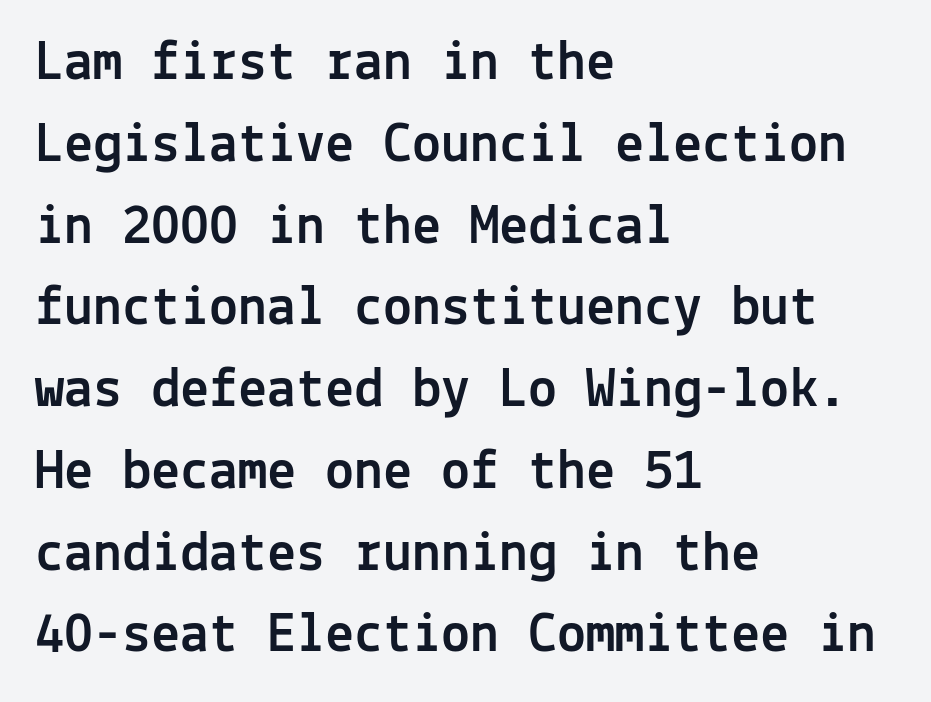
The image shows 58 px sans-serif type, upright, monospaced; set left-aligned, normal line spacing (1.41x), normal letter spacing, not underlined; a medium x-height.
